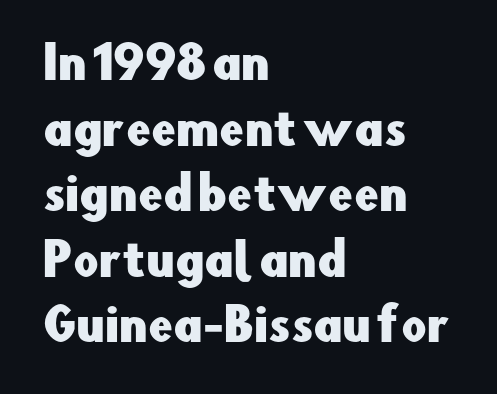
The image shows 44 px sans-serif type, upright; set left-aligned, normal line spacing (1.49x), normal letter spacing, not underlined; low stroke contrast and a small x-height.
